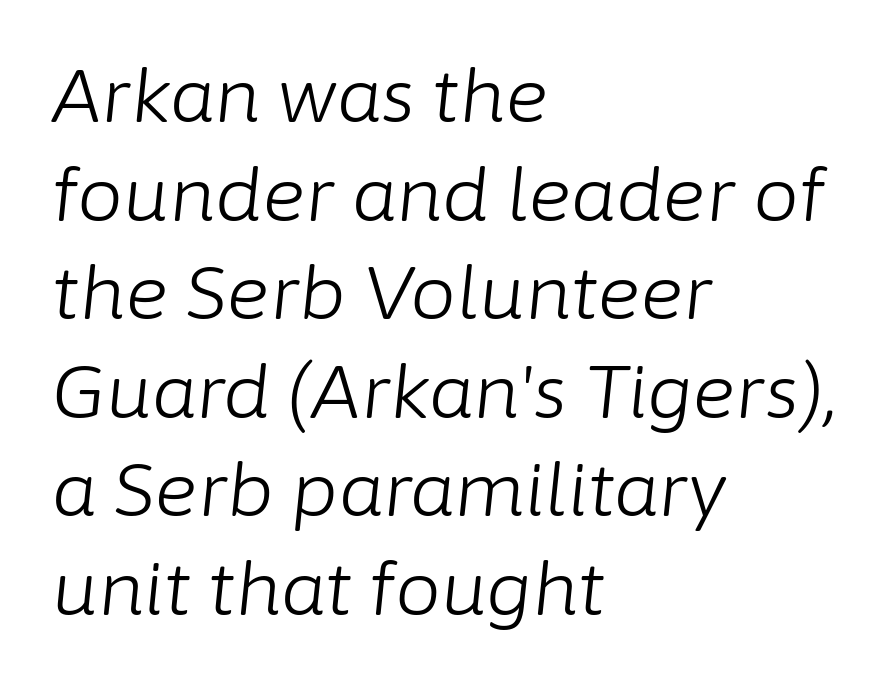
Does the lettering tilt? It does — this is italic. Letters have the restrained weight of plain body copy at most. The horizontal fit of the characters is conventional and even. These lines stack with their left ends in a neat column. Only glyphs here, with clear space below each row. Is there much room between lines? A standard amount, neither cramped nor airy.
